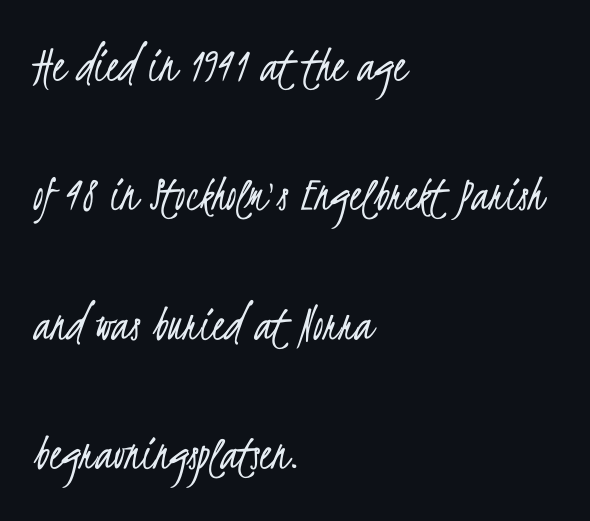
{"serif": "no", "bold": "no", "weight": "light", "width": "condensed", "stroke_contrast": "low", "x_height": "small", "monospaced": "no", "underline": "no", "align": "left", "line_spacing": "loose", "line_spacing_ratio": 2.49, "letter_spacing": "normal", "letter_spacing_em": 0.0, "glyph_px": 52}
